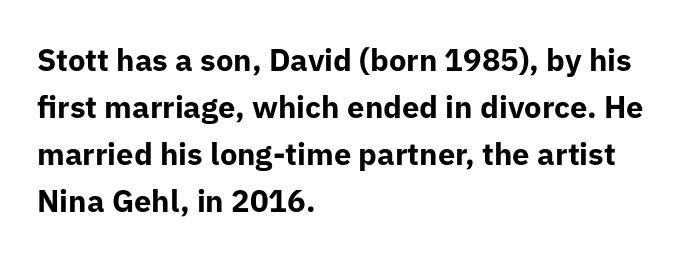
Q: Is the text bold? A: Yes.
Q: Is the text italic (slanted)? A: No, it is upright.
Q: Is the typeface a serif or a sans-serif typeface? A: Sans-serif.
Q: Is the text underlined? A: No.
Q: How is the paragraph aligned? A: Left-aligned.
Q: Is the spacing between letters normal or unusually wide? A: Normal.
Q: Is the spacing between lines tight, normal or loose? A: Normal.
Q: Width (condensed, normal, or wide)? A: Normal.
Q: Stroke contrast? A: Low.
Q: x-height? A: Medium.
Q: Monospaced? A: No.
